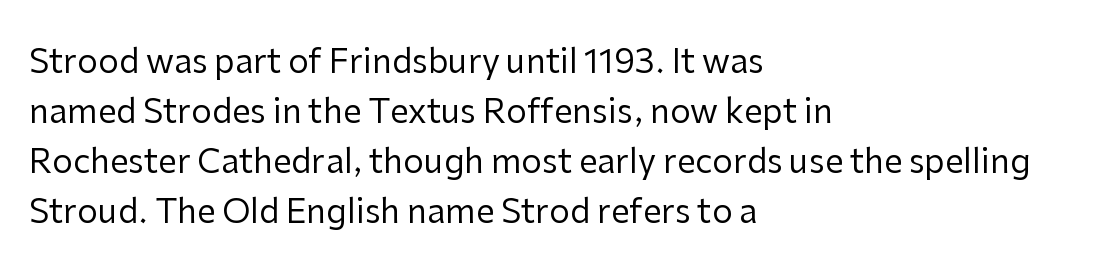
The image shows 33 px regular-weight sans-serif type, upright; set left-aligned, normal line spacing (1.52x), normal letter spacing, not underlined; low stroke contrast and a medium x-height.
